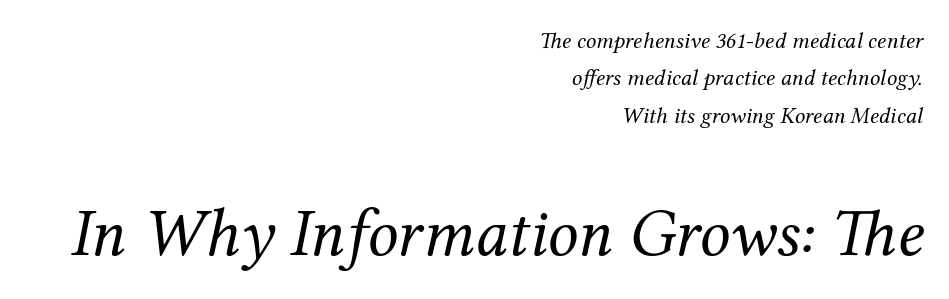
The lines are quadded right. Does the type have serifs? Yes, each stem ends in a small foot. The whole block is typeset with a tilt. What's the leading like? Ordinary, nothing unusual. The passage shown is typed in a proportional face where columns would drift. Look at the tracking — it's just the regular setting, nothing added.
